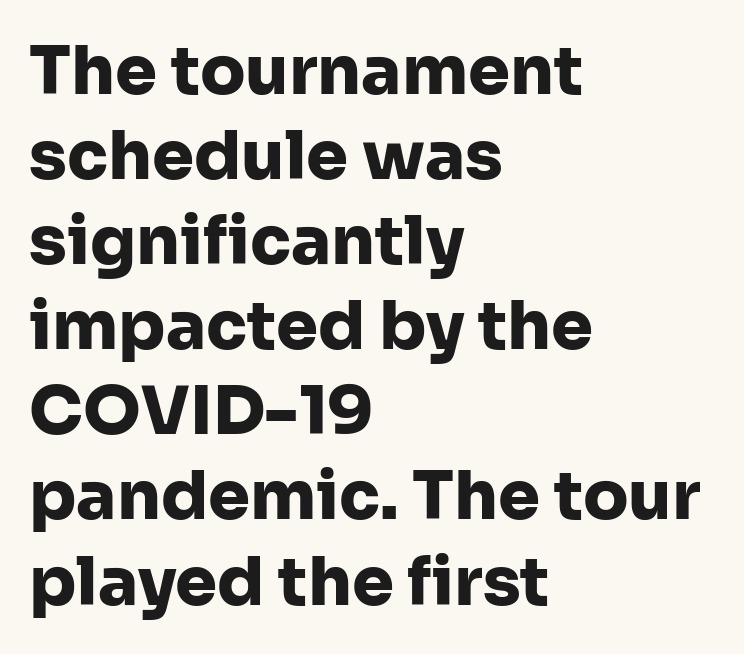
{"serif": "no", "italic": "no", "bold": "yes", "weight": "heavy", "width": "normal", "stroke_contrast": "low", "x_height": "medium", "monospaced": "no", "underline": "no", "align": "left", "line_spacing": "normal", "line_spacing_ratio": 1.27, "letter_spacing": "normal", "letter_spacing_em": 0.0, "glyph_px": 67}
